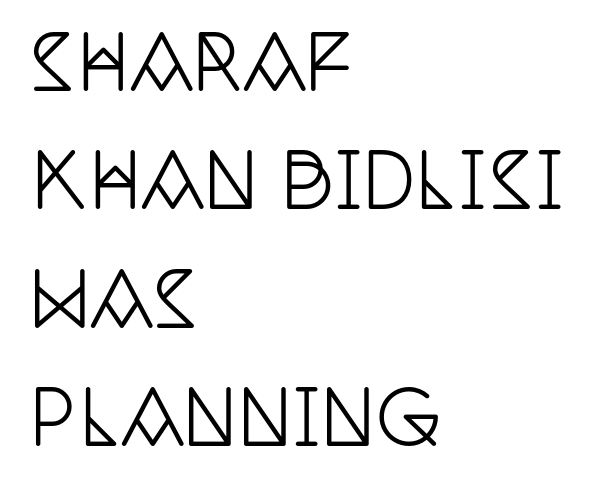
Q: Is the text italic (slanted)? A: No, it is upright.
Q: Is the typeface a serif or a sans-serif typeface? A: Serif.
Q: Is the text underlined? A: No.
Q: How is the paragraph aligned? A: Left-aligned.
Q: Is the spacing between letters normal or unusually wide? A: Normal.
Q: Is the spacing between lines tight, normal or loose? A: Normal.
Q: Width (condensed, normal, or wide)? A: Condensed.
Q: Stroke contrast? A: Low.
Q: x-height? A: Large.
Q: Monospaced? A: No.
